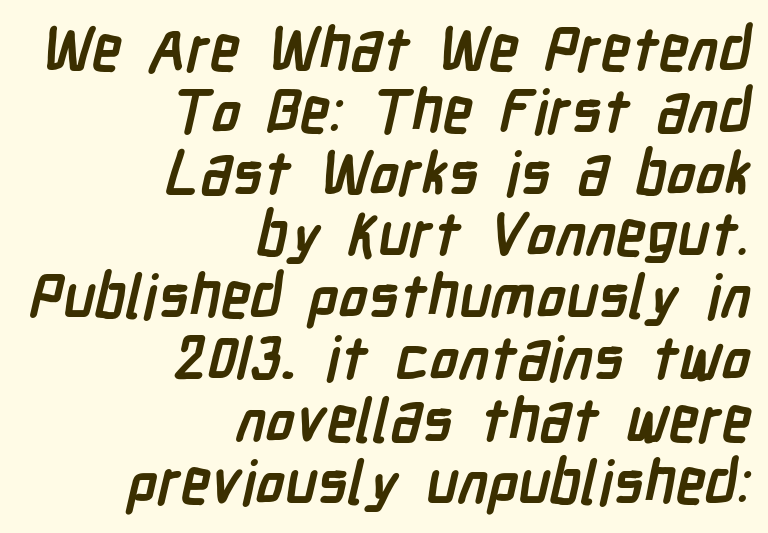
Q: Is the text bold? A: Yes.
Q: Is the typeface a serif or a sans-serif typeface? A: Sans-serif.
Q: Is the text underlined? A: No.
Q: How is the paragraph aligned? A: Right-aligned.
Q: Is the spacing between letters normal or unusually wide? A: Normal.
Q: Is the spacing between lines tight, normal or loose? A: Tight.
Q: Width (condensed, normal, or wide)? A: Condensed.
Q: Stroke contrast? A: Low.
Q: x-height? A: Medium.
Q: Monospaced? A: No.
